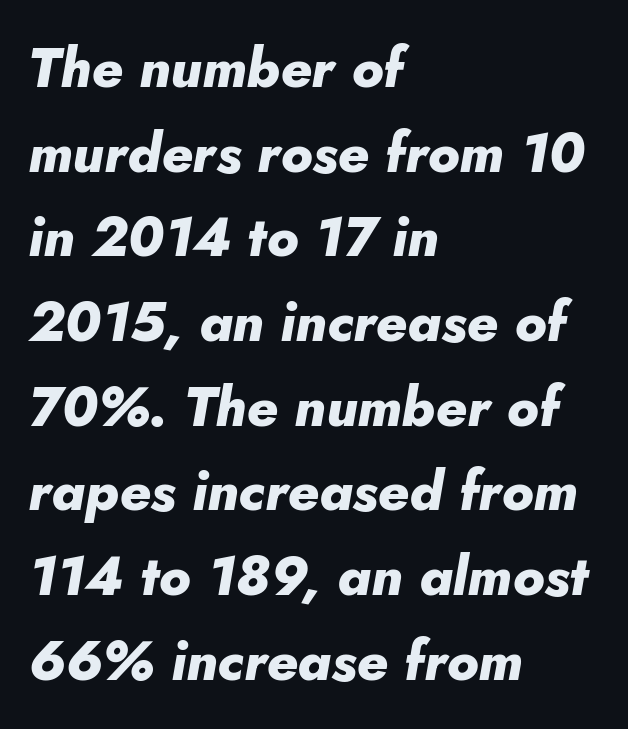
{"italic": "yes", "lean": "right", "slant_degrees": 5, "bold": "yes", "weight": "heavy", "width": "normal", "stroke_contrast": "low", "x_height": "small", "monospaced": "no", "underline": "no", "align": "left", "line_spacing": "normal", "line_spacing_ratio": 1.54, "letter_spacing": "normal", "letter_spacing_em": 0.0, "glyph_px": 55}
